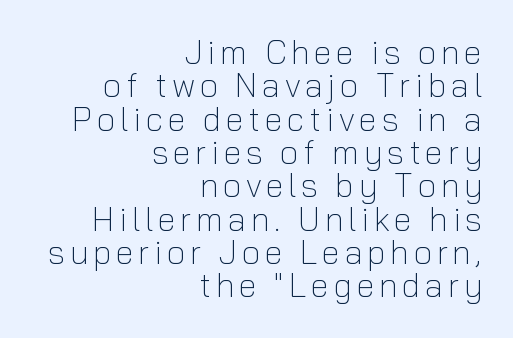
{"serif": "no", "italic": "no", "bold": "no", "weight": "light", "width": "normal", "stroke_contrast": "low", "x_height": "medium", "monospaced": "no", "underline": "no", "align": "right", "line_spacing": "tight", "line_spacing_ratio": 1.01, "glyph_px": 33}
